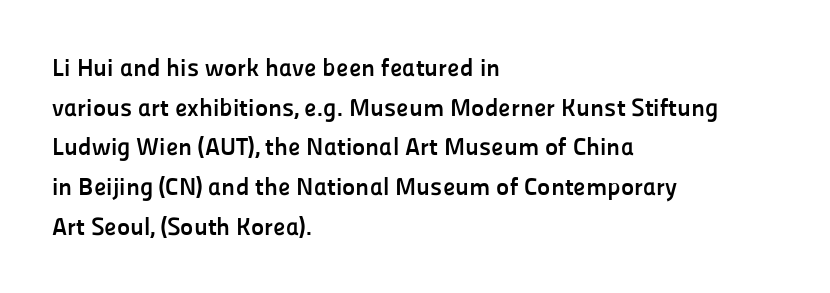
The image shows 25 px bold type, upright; set left-aligned, normal line spacing (1.59x), normal letter spacing, not underlined.
